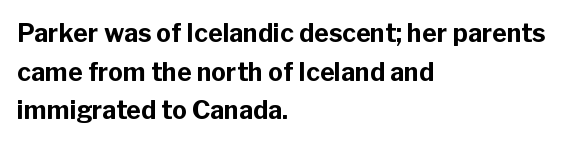
{"italic": "no", "bold": "yes", "underline": "no", "align": "left", "line_spacing": "normal", "line_spacing_ratio": 1.55, "letter_spacing": "normal", "letter_spacing_em": 0.0, "glyph_px": 25}
